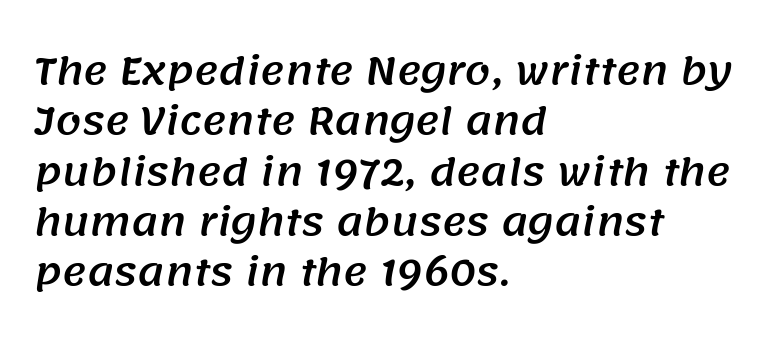
{"serif": "no", "width": "normal", "stroke_contrast": "medium", "x_height": "large", "monospaced": "no", "underline": "no", "align": "left", "line_spacing": "normal", "line_spacing_ratio": 1.36, "letter_spacing": "normal", "letter_spacing_em": 0.0, "glyph_px": 37}
